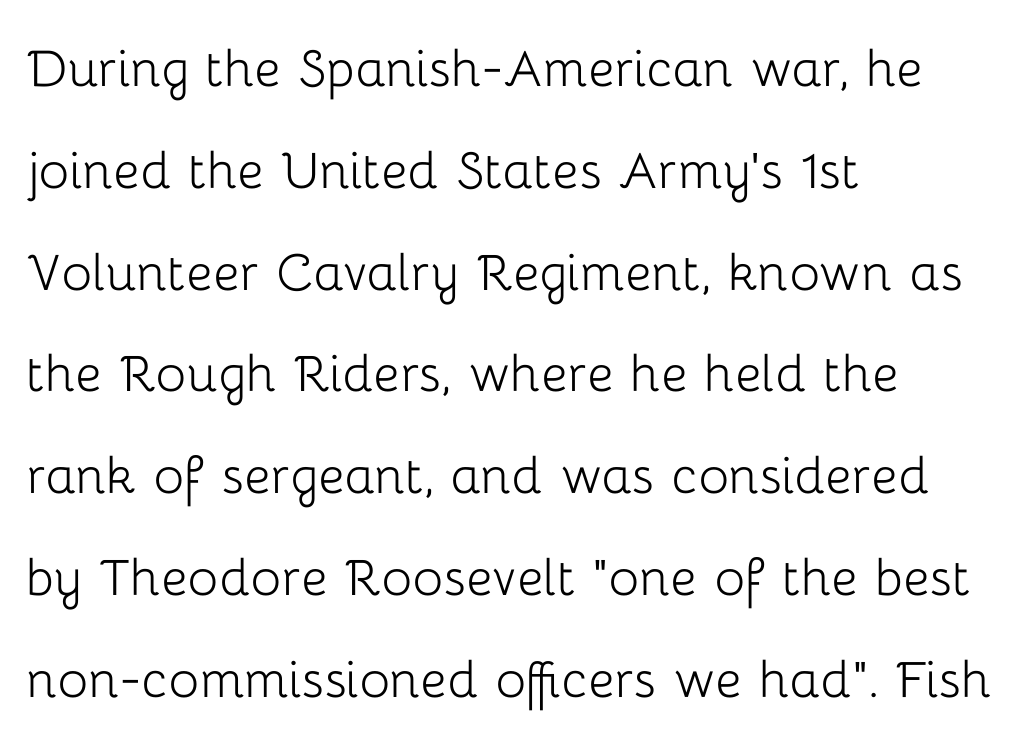
{"serif": "no", "italic": "no", "bold": "no", "weight": "light", "width": "normal", "stroke_contrast": "low", "x_height": "medium", "monospaced": "no", "underline": "no", "align": "left", "line_spacing": "normal", "line_spacing_ratio": 1.59, "letter_spacing": "normal", "letter_spacing_em": 0.0, "glyph_px": 64}
